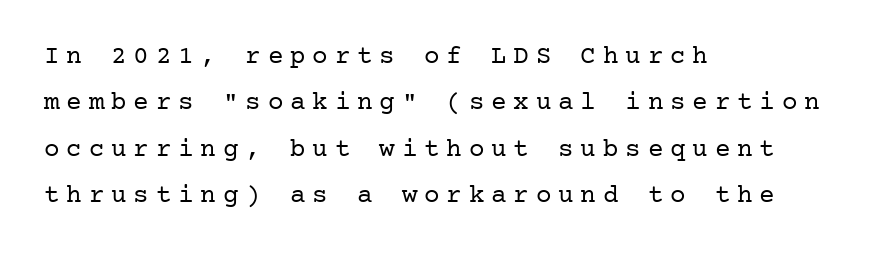
No italicization has been applied; the sample stays upright. Words float on clear page, feet unadorned. The letterforms sit at book weight or below. Observe the wide spacing: letters keep a clear distance from each other. Compared with a centered layout, this one pins lines to the left instead.
